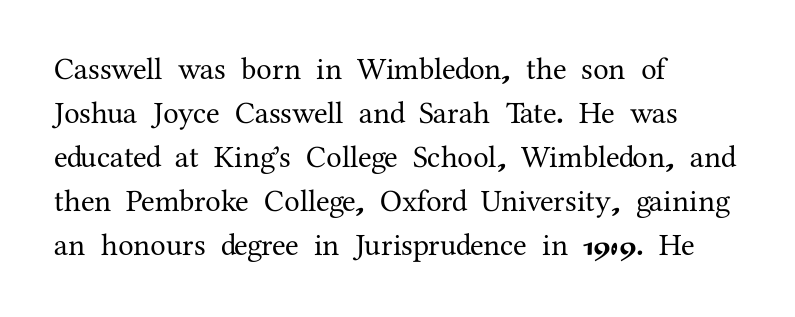
Q: Is the text italic (slanted)? A: No, it is upright.
Q: Is the typeface a serif or a sans-serif typeface? A: Serif.
Q: Is the text underlined? A: No.
Q: How is the paragraph aligned? A: Left-aligned.
Q: Is the spacing between letters normal or unusually wide? A: Normal.
Q: Is the spacing between lines tight, normal or loose? A: Normal.
Q: Width (condensed, normal, or wide)? A: Normal.
Q: Stroke contrast? A: Medium.
Q: x-height? A: Medium.
Q: Monospaced? A: No.
